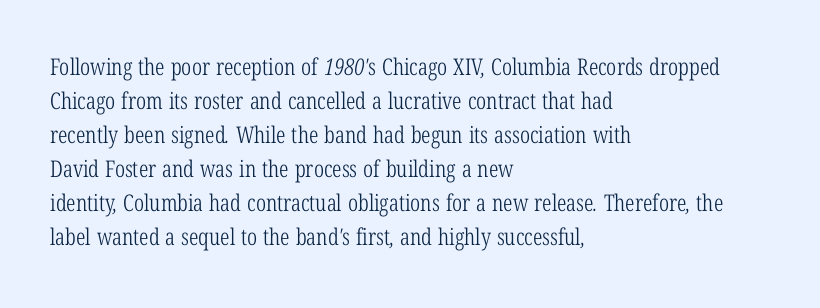
The image shows 23 px text type; set left-aligned, normal line spacing (1.48x), normal letter spacing, not underlined.
